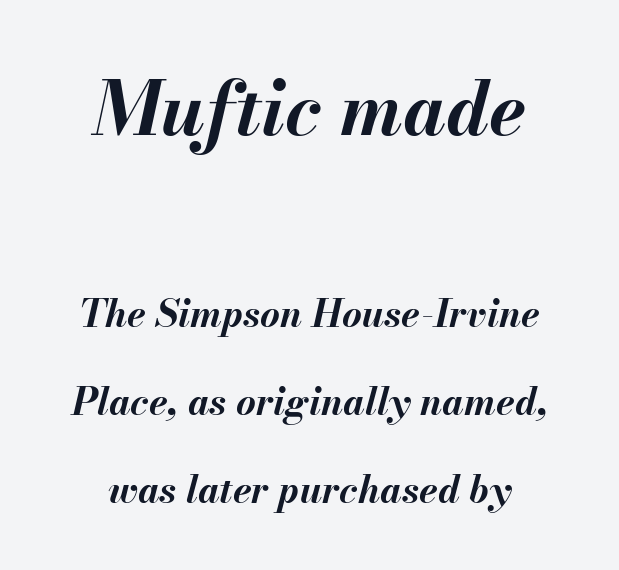
{"italic": "yes", "lean": "right", "slant_degrees": 13, "bold": "yes", "weight": "bold", "width": "normal", "stroke_contrast": "medium", "x_height": "small", "monospaced": "no", "underline": "no", "align": "center", "line_spacing": "loose", "line_spacing_ratio": 2.32, "letter_spacing": "normal", "letter_spacing_em": 0.0, "larger_block": "first", "size_ratio": 1.97, "glyph_px": 75}
